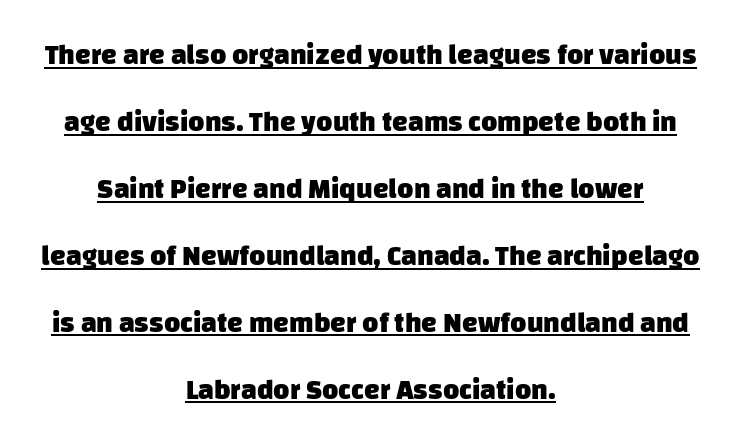
The image shows 28 px heavy sans-serif type; set centered, loose line spacing (2.39x), normal letter spacing, underlined; low stroke contrast and a large x-height.
